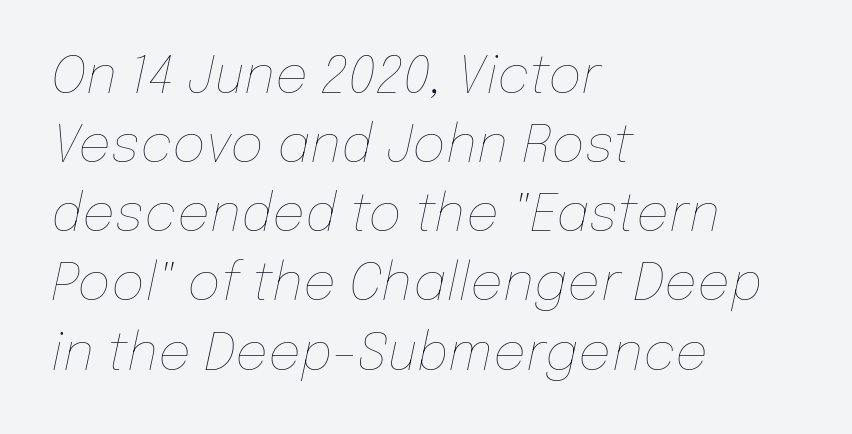
{"italic": "yes", "lean": "right", "slant_degrees": 12, "bold": "no", "weight": "thin", "width": "normal", "stroke_contrast": "low", "x_height": "medium", "monospaced": "no", "underline": "no", "align": "left", "line_spacing": "normal", "line_spacing_ratio": 1.33, "letter_spacing": "normal", "letter_spacing_em": 0.0, "glyph_px": 52}
